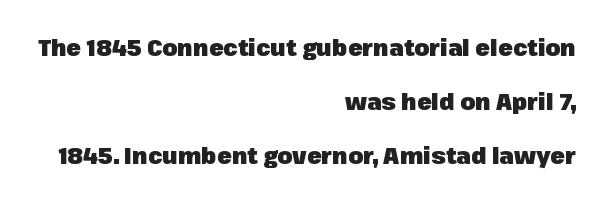
The image shows 24 px bold type, upright; set right-aligned, loose line spacing (2.24x), normal letter spacing, not underlined.
